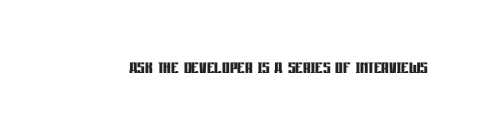
Q: Is the text bold? A: Yes.
Q: Is the text italic (slanted)? A: No, it is upright.
Q: Is the text underlined? A: No.
Q: Is the spacing between letters normal or unusually wide? A: Normal.
